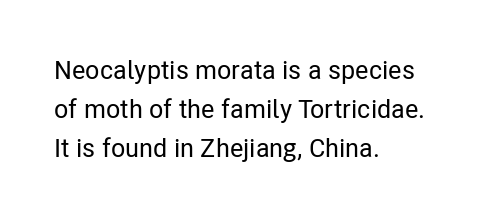
The image shows 26 px text type, upright; set left-aligned, normal line spacing (1.5x), normal letter spacing, not underlined.
